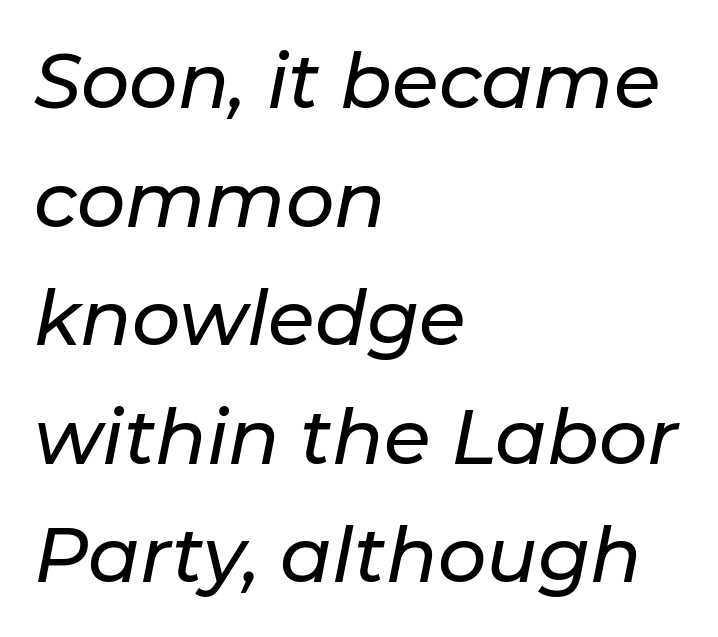
The image shows 76 px text type, italic (leaning right); set left-aligned, normal line spacing (1.56x), normal letter spacing, not underlined; low stroke contrast and a medium x-height.
